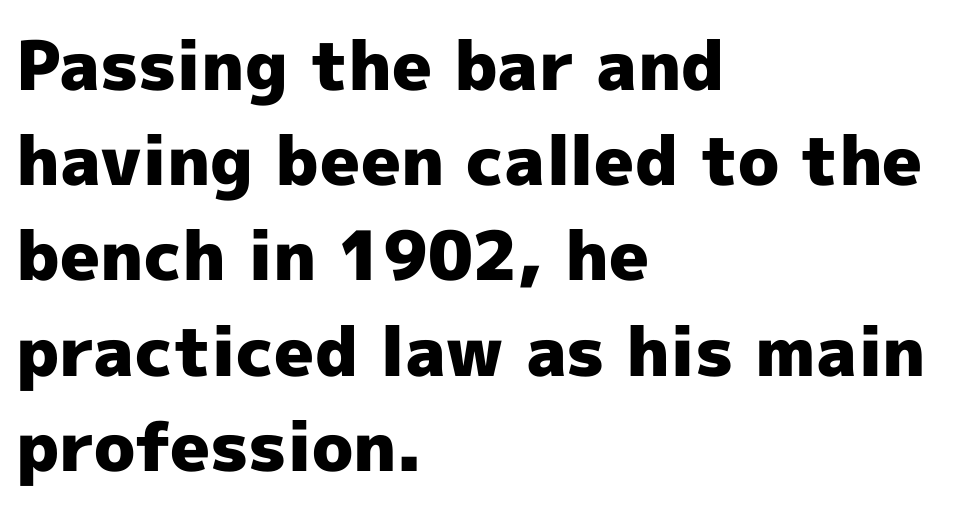
The vertical gap from one line to the next is medium. Nothing sits at the stroke ends, so this counts as sans-serif. Ordinary non-slanted type is in use. Thick stems and heavy bowls — unmistakably bold. Note the varied advance widths — an 'i' is clearly narrower than an 'm'. A student would call this left alignment; a typographer would say flush left, rag right.
